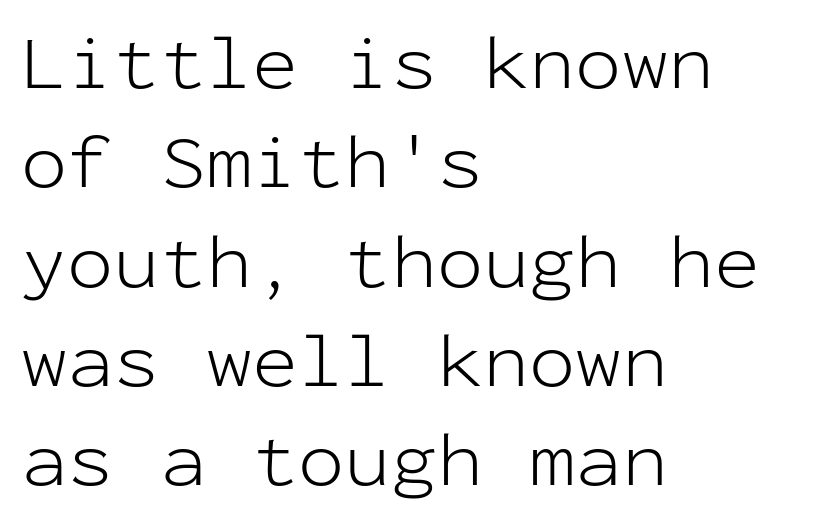
{"serif": "no", "italic": "no", "bold": "no", "weight": "light", "width": "normal", "stroke_contrast": "low", "x_height": "medium", "monospaced": "yes", "underline": "no", "align": "left", "line_spacing": "normal", "line_spacing_ratio": 1.29, "letter_spacing": "normal", "letter_spacing_em": 0.0, "glyph_px": 77}
